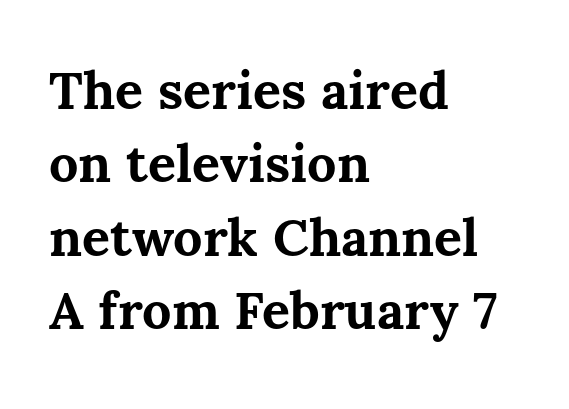
Horizontal alignment here is leftward, the default for most running prose. Looks like regular typesetting: each glyph gets only the width it needs. Is the letter spacing exaggerated? No — it looks like the ordinary default. You can tell it's not italic because the verticals are truly vertical.
